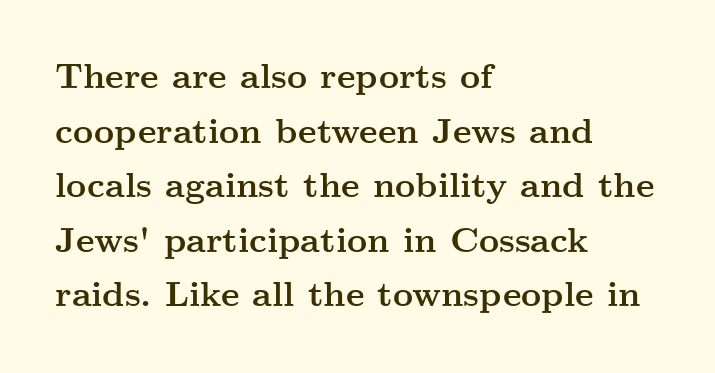
The type family on display is of the serif kind. The strokes are fattened all the way to bold. Do the characters align in a grid? No, the font is proportional. Characters follow at the spacing the type designer built in.
